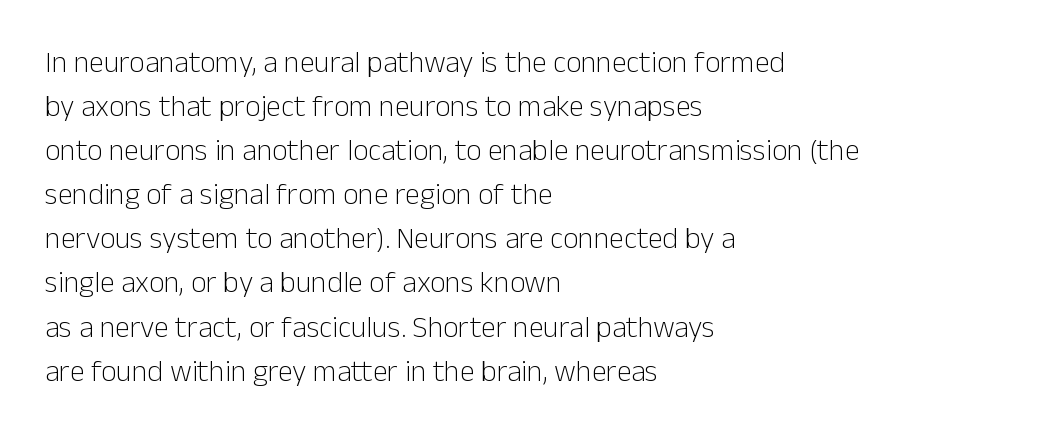
Q: Is the text bold? A: No.
Q: Is the text italic (slanted)? A: No, it is upright.
Q: Is the typeface a serif or a sans-serif typeface? A: Sans-serif.
Q: Is the text underlined? A: No.
Q: How is the paragraph aligned? A: Left-aligned.
Q: Is the spacing between letters normal or unusually wide? A: Normal.
Q: Is the spacing between lines tight, normal or loose? A: Normal.
Q: Width (condensed, normal, or wide)? A: Normal.
Q: Stroke contrast? A: Low.
Q: x-height? A: Medium.
Q: Monospaced? A: No.
